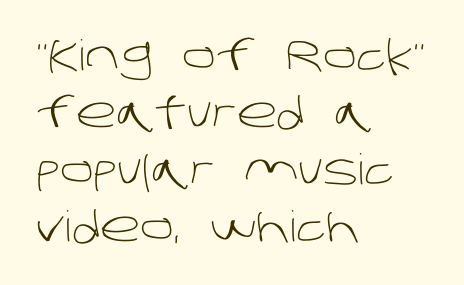
{"serif": "no", "bold": "no", "weight": "light", "width": "normal", "stroke_contrast": "low", "x_height": "large", "monospaced": "no", "underline": "no", "align": "left", "line_spacing": "normal", "line_spacing_ratio": 1.36, "letter_spacing": "normal", "letter_spacing_em": 0.0, "glyph_px": 42}
